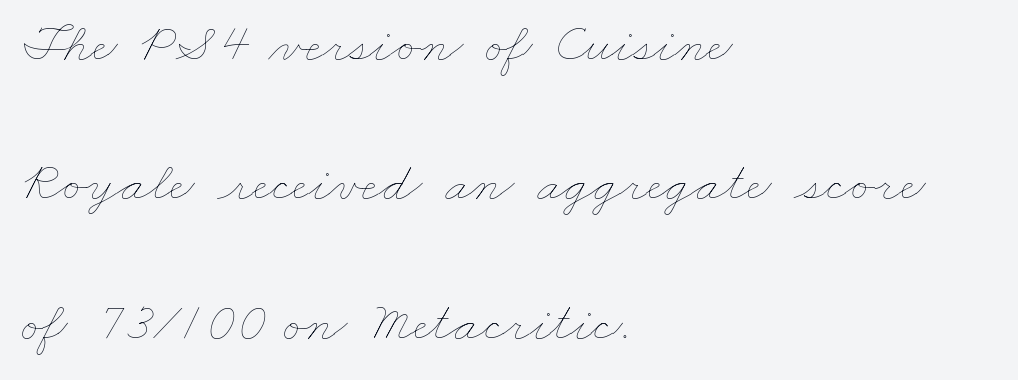
{"bold": "no", "weight": "thin", "width": "wide", "stroke_contrast": "low", "x_height": "small", "monospaced": "no", "underline": "no", "align": "left", "line_spacing": "loose", "line_spacing_ratio": 2.49, "letter_spacing": "normal", "letter_spacing_em": 0.0, "glyph_px": 56}
